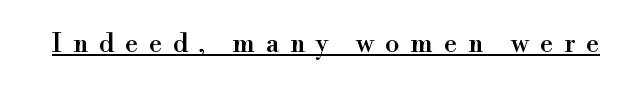
The image shows 26 px text type, upright; set unusually wide letter spacing (+0.42 em), underlined.
